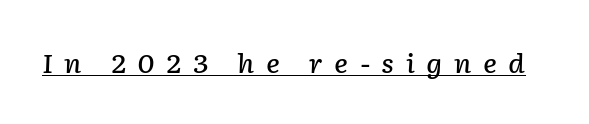
{"italic": "yes", "lean": "right", "slant_degrees": 2, "bold": "semi", "underline": "yes", "letter_spacing": "wide", "letter_spacing_em": 0.44, "glyph_px": 26}
